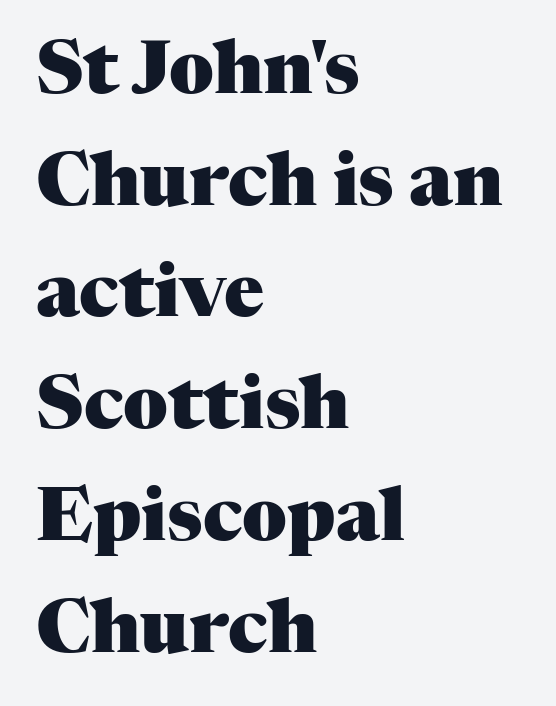
Q: Is the text bold? A: Yes.
Q: Is the text italic (slanted)? A: No, it is upright.
Q: Is the typeface a serif or a sans-serif typeface? A: Serif.
Q: Is the text underlined? A: No.
Q: How is the paragraph aligned? A: Left-aligned.
Q: Is the spacing between letters normal or unusually wide? A: Normal.
Q: Is the spacing between lines tight, normal or loose? A: Normal.
Q: Width (condensed, normal, or wide)? A: Normal.
Q: Stroke contrast? A: Medium.
Q: x-height? A: Medium.
Q: Monospaced? A: No.
